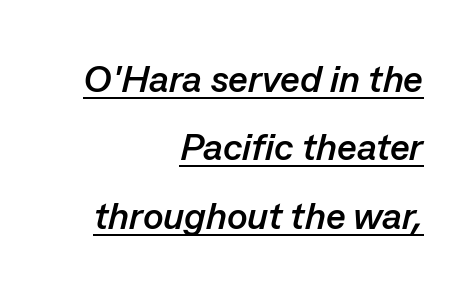
{"italic": "yes", "lean": "right", "slant_degrees": 13, "bold": "yes", "weight": "semibold", "width": "normal", "stroke_contrast": "low", "x_height": "medium", "monospaced": "no", "underline": "yes", "align": "right", "line_spacing_ratio": 1.8, "letter_spacing": "normal", "letter_spacing_em": 0.0, "glyph_px": 38}
